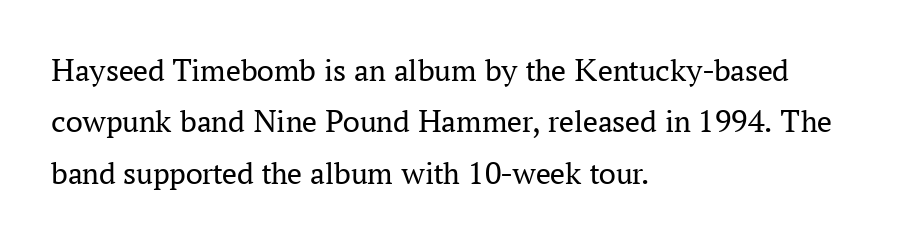
Stem width sits at or under what a default text font uses. If you measured baseline to baseline, you'd find a middling distance. Note the varied advance widths — an 'i' is clearly narrower than an 'm'. Typographically, this falls in the serif category. All the whitespace from short lines collects on the right.
